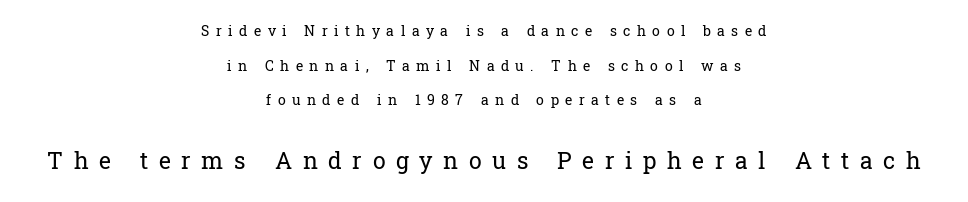
{"italic": "no", "bold": "no", "underline": "no", "align": "center", "line_spacing": "loose", "line_spacing_ratio": 2.47, "letter_spacing": "wide", "letter_spacing_em": 0.46, "larger_block": "second", "size_ratio": 1.64, "glyph_px": 23}
